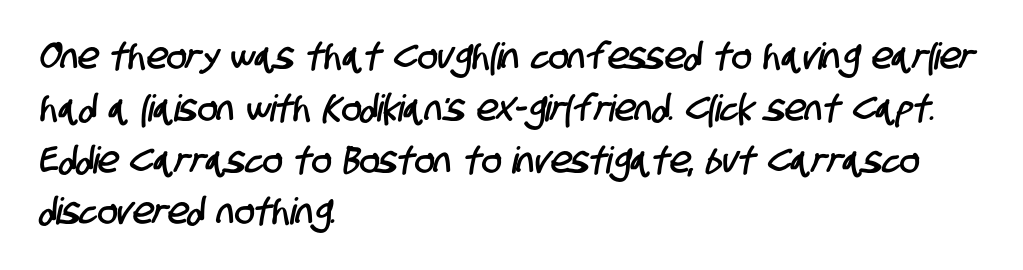
The image shows 37 px condensed sans-serif type; set left-aligned, normal line spacing (1.4x), normal letter spacing, not underlined; low stroke contrast and a large x-height.
